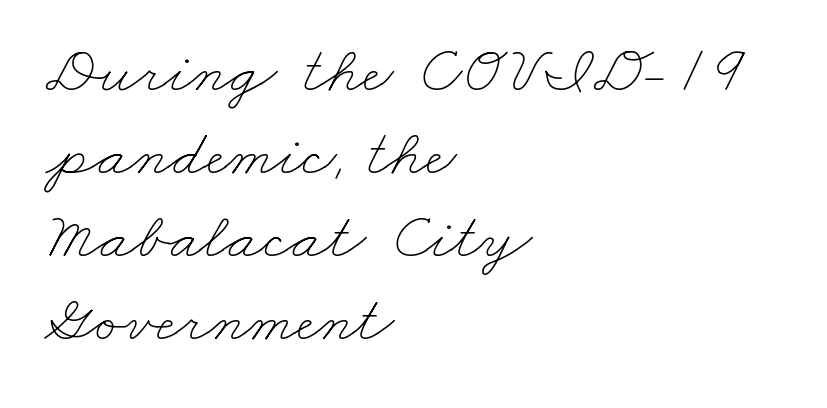
Do the characters align in a grid? No, the font is proportional. Honestly, the letter spacing is just normal — you wouldn't notice it. Descender tails drop into unmarked territory. The typesetter chose a ragged-right arrangement here. A light-to-regular cut is what we see here.
